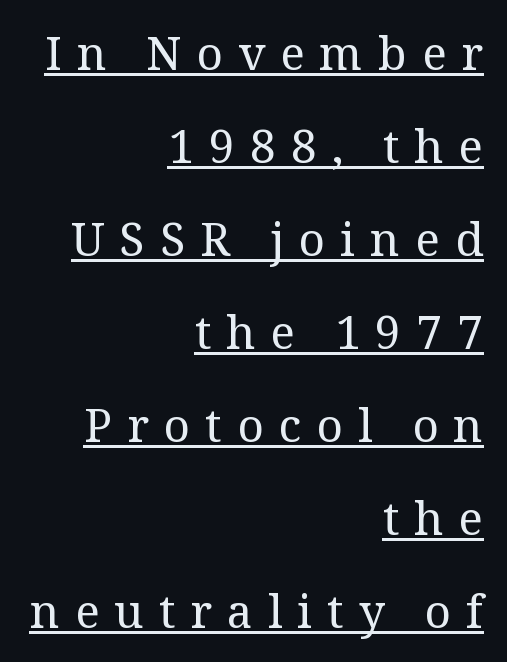
{"serif": "yes", "italic": "no", "bold": "no", "weight": "regular", "width": "normal", "stroke_contrast": "medium", "x_height": "medium", "monospaced": "no", "underline": "yes", "align": "right", "line_spacing": "loose", "line_spacing_ratio": 2.02, "letter_spacing": "wide", "letter_spacing_em": 0.33, "glyph_px": 46}
